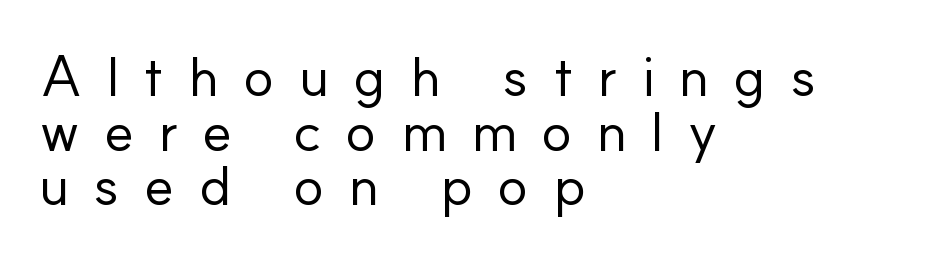
Rows of type sit shoulder to shoulder in the vertical direction. It's the straight-up-and-down kind of type. Stem width sits at or under what a default text font uses. Line starts are locked; line ends wander. Tracking value appears strongly positive — letters spread wide.
